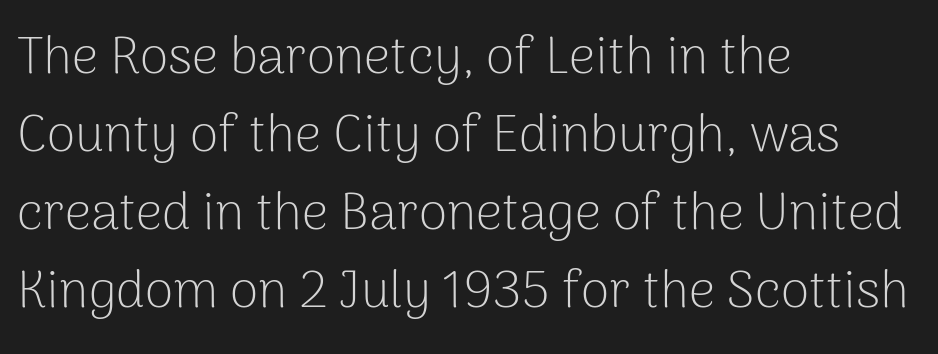
{"serif": "no", "italic": "no", "bold": "no", "weight": "light", "width": "normal", "stroke_contrast": "low", "x_height": "medium", "monospaced": "no", "underline": "no", "align": "left", "line_spacing": "normal", "line_spacing_ratio": 1.5, "letter_spacing": "normal", "letter_spacing_em": 0.0, "glyph_px": 52}
